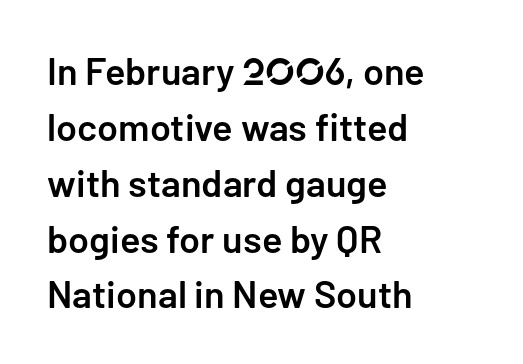
If you measured baseline to baseline, you'd find a middling distance. Type without underlining. Nobody touched the tracking dial on this one. The compositor pushed each line to the left boundary. This rendering employs a face without finishing strokes, i.e., a sans-serif.
